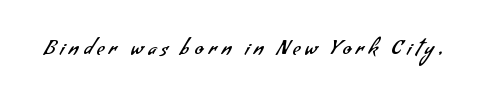
{"bold": "no", "underline": "no", "letter_spacing": "wide", "letter_spacing_em": 0.25, "glyph_px": 20}
